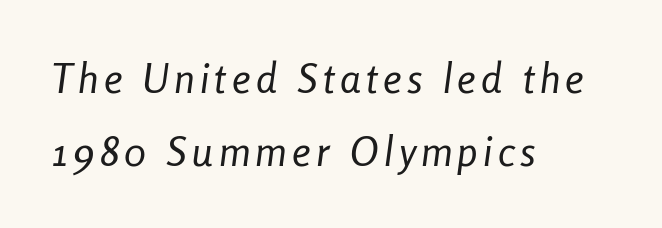
Q: Is the text bold? A: No.
Q: Is the text italic (slanted)? A: Yes, it leans right by about 8 degrees.
Q: Is the text underlined? A: No.
Q: How is the paragraph aligned? A: Left-aligned.
Q: Width (condensed, normal, or wide)? A: Condensed.
Q: Stroke contrast? A: Low.
Q: x-height? A: Medium.
Q: Monospaced? A: No.
